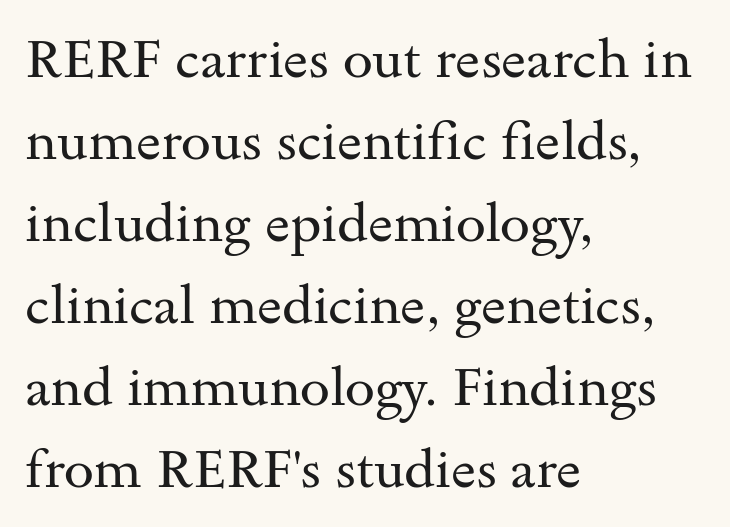
{"serif": "yes", "italic": "no", "bold": "no", "weight": "regular", "width": "wide", "stroke_contrast": "medium", "x_height": "small", "monospaced": "no", "underline": "no", "align": "left", "line_spacing": "normal", "line_spacing_ratio": 1.52, "letter_spacing": "normal", "letter_spacing_em": 0.0, "glyph_px": 54}
